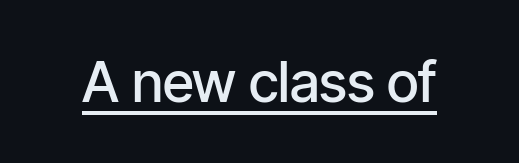
The image shows 56 px semibold, condensed sans-serif type, upright; set normal letter spacing, underlined; low stroke contrast and a medium x-height.
